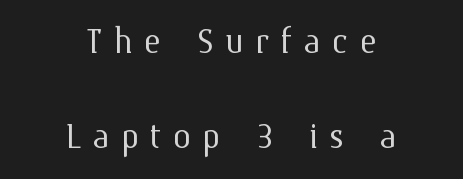
The image shows 45 px light type, upright; set centered, loose line spacing (2.11x), unusually wide letter spacing (+0.25 em), not underlined; medium stroke contrast and a medium x-height.
